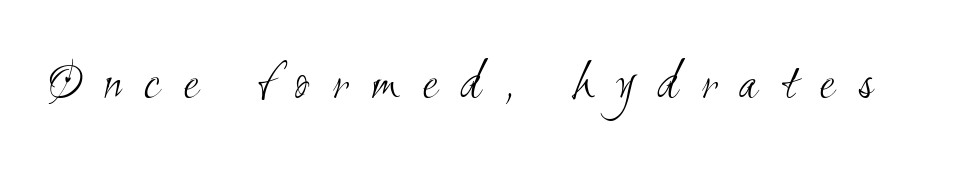
The image shows 56 px light, condensed sans-serif type; set unusually wide letter spacing (+0.41 em), not underlined; medium stroke contrast and a small x-height.
